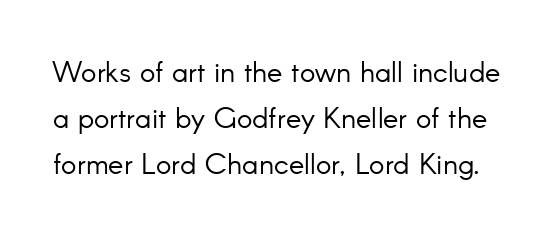
Students, observe: this is what conventionally led text looks like. The strokes carry an ordinary text weight at most. Students, note that the glyphs here touch the page at normal intervals. Each letter keeps its own natural width here, so spacing adapts to shape. Glance below the letters and you will spot only blank space.
